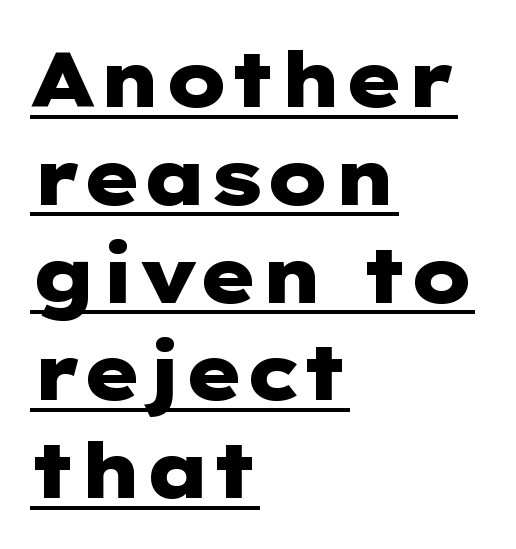
The image shows 77 px heavy, wide sans-serif type, upright; set left-aligned, normal line spacing (1.27x), normal letter spacing, underlined; low stroke contrast and a medium x-height.
